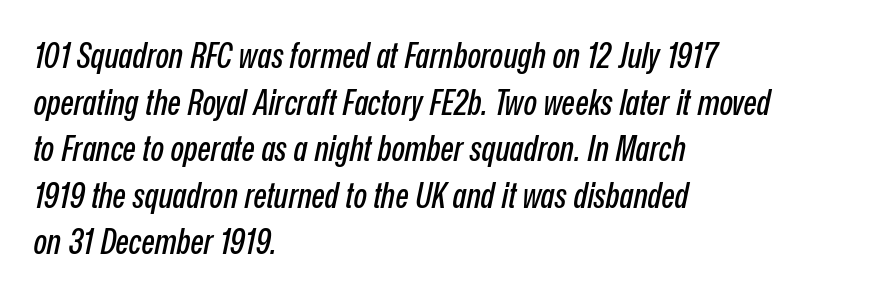
{"italic": "yes", "lean": "right", "slant_degrees": 12, "width": "condensed", "stroke_contrast": "low", "x_height": "medium", "monospaced": "no", "underline": "no", "align": "left", "line_spacing": "normal", "line_spacing_ratio": 1.33, "letter_spacing": "normal", "letter_spacing_em": 0.0, "glyph_px": 35}
